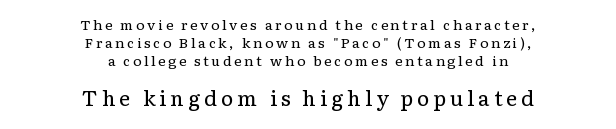
Q: Is the text bold? A: No.
Q: Is the text italic (slanted)? A: No, it is upright.
Q: Is the text underlined? A: No.
Q: How is the paragraph aligned? A: Centered.
Q: Is the spacing between lines tight, normal or loose? A: Normal.
Q: Which block of text is set in a larger size, the first (top) or the second (bottom)? A: The second (bottom) one.
